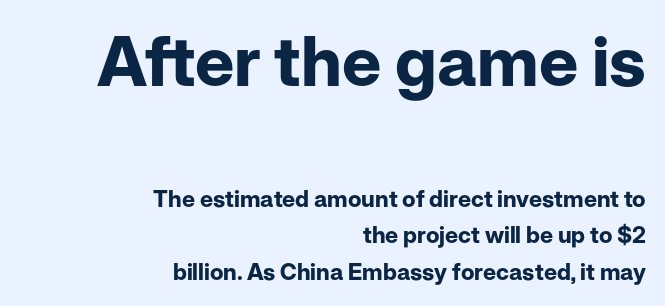
Serif or sans? Sans — the stroke terminals are bare. Weight check: bold — yes, fully. The block sitting higher on the canvas is the one with enlarged characters. Has an underline been added? It has not. Notice how the stems are strictly vertical — no italics here.
